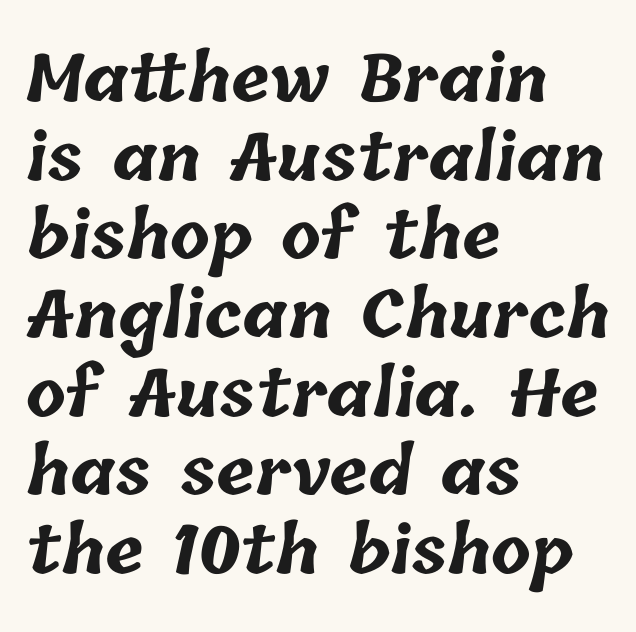
How are the letters spaced? Ordinarily, with no added tracking. The passage is arranged the way most books set body copy — flush left. Beneath every word, the page is bare. Heavy-handed strokes throughout: this text is bold. The rendering uses natural spacing where letterforms have individual widths.
